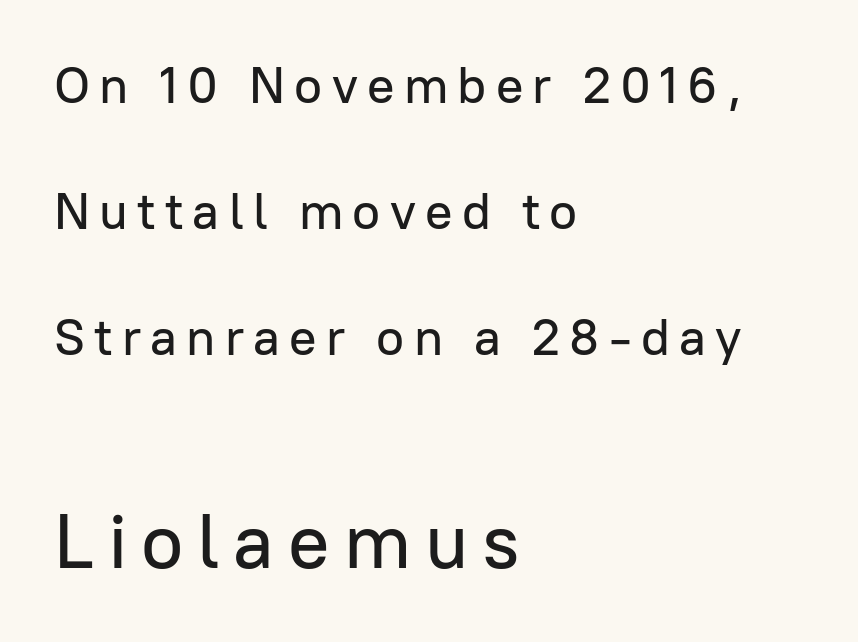
Q: Is the text italic (slanted)? A: No, it is upright.
Q: Is the typeface a serif or a sans-serif typeface? A: Sans-serif.
Q: Is the text underlined? A: No.
Q: How is the paragraph aligned? A: Left-aligned.
Q: Is the spacing between lines tight, normal or loose? A: Loose.
Q: Which block of text is set in a larger size, the first (top) or the second (bottom)? A: The second (bottom) one.
Q: Width (condensed, normal, or wide)? A: Normal.
Q: Stroke contrast? A: Low.
Q: x-height? A: Medium.
Q: Monospaced? A: No.
